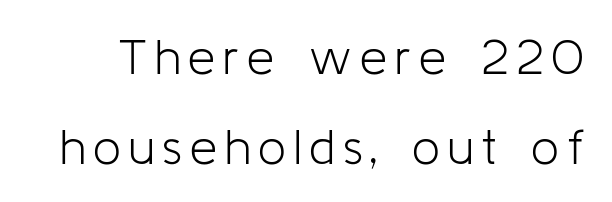
The glyphs are unaccompanied by any horizontal stroke below them. Type style note: lacks serifs. This is the regular roman posture of the typeface. No heavy texture on the line: the type isn't bold.
